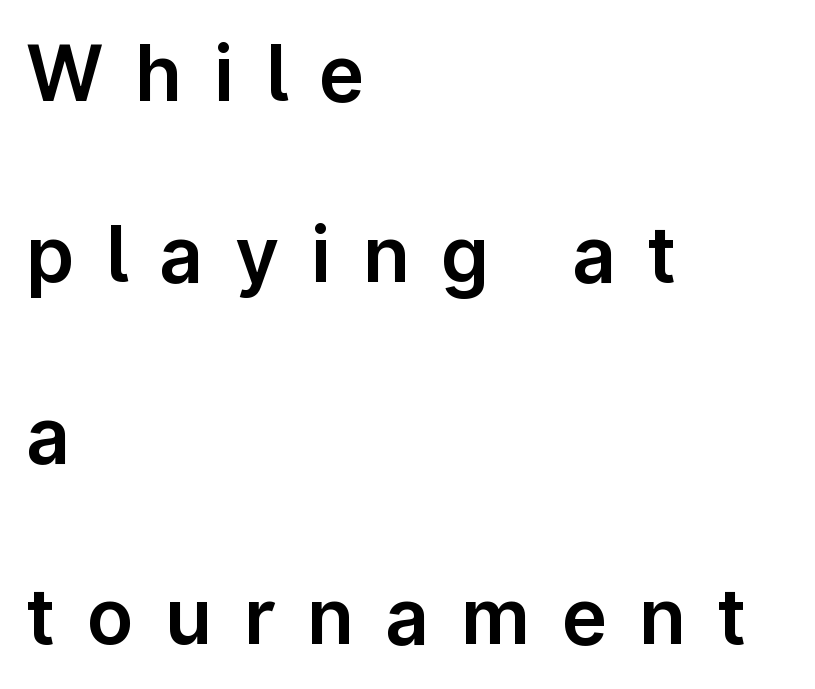
{"serif": "no", "italic": "no", "width": "normal", "stroke_contrast": "low", "x_height": "medium", "monospaced": "no", "underline": "no", "align": "left", "line_spacing": "loose", "line_spacing_ratio": 2.35, "letter_spacing": "wide", "letter_spacing_em": 0.41, "glyph_px": 77}
